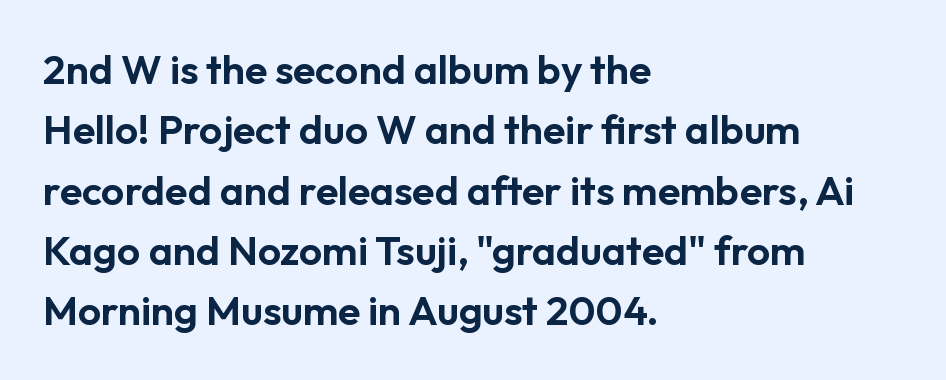
This is sans-serif lettering, the kind often seen on screens and signage. Is there much room between lines? A standard amount, neither cramped nor airy. Each word holds together tightly as a unit, with standard inter-letter gaps. The passage shown is not underscored anywhere. A typesetter would call this proportional, since set widths differ per character.
